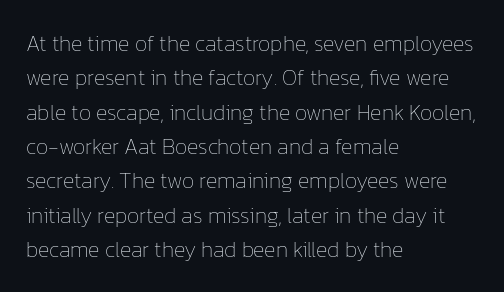
{"italic": "no", "bold": "no", "underline": "no", "align": "left", "line_spacing": "normal", "line_spacing_ratio": 1.56, "letter_spacing": "normal", "letter_spacing_em": 0.0, "glyph_px": 22}
